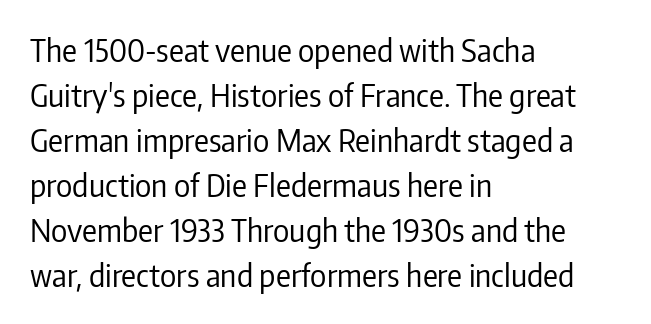
The image shows 31 px regular-weight, condensed sans-serif type, upright; set left-aligned, normal line spacing (1.45x), normal letter spacing, not underlined; low stroke contrast and a medium x-height.
